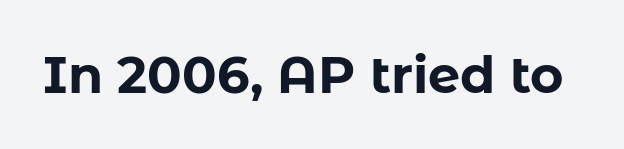
The image shows 51 px bold sans-serif type, upright; set normal letter spacing, not underlined; low stroke contrast and a medium x-height.
